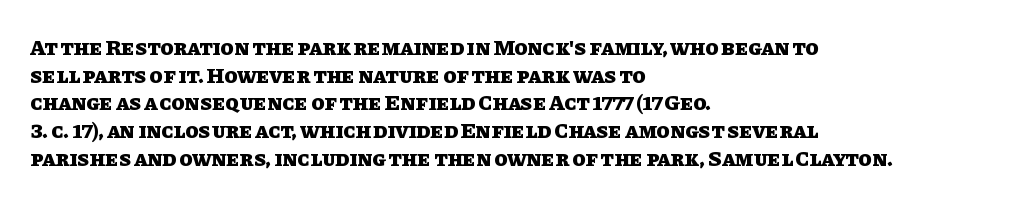
These words are printed bold, with thick strokes throughout. The string is rendered with underlining switched off. What's the leading like? Ordinary, nothing unusual. Tracking value appears to be zero — textbook default spacing. This rendering uses left alignment, leaving the right contour irregular. Every stem runs plumb, perpendicular to the baseline.
